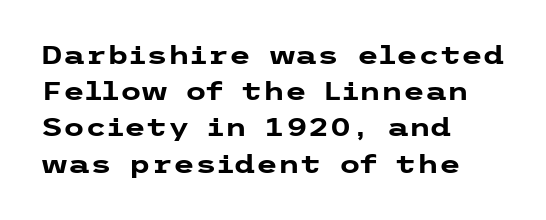
Typesetter's note: full bold, strokes at maximum text heaviness. Rendered with straight, roman letterforms. The line-height multiplier appears to be the usual default. Words appear dense and cohesive because spacing is normal. A student would call this left alignment; a typographer would say flush left, rag right. The baseline area is clear.
